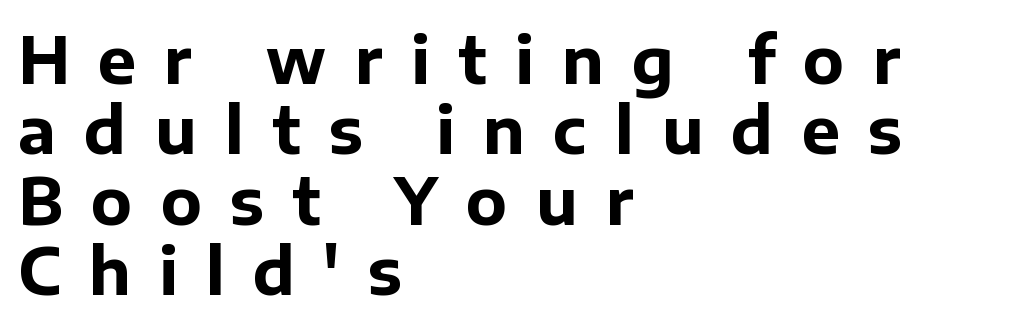
{"serif": "no", "italic": "no", "bold": "yes", "weight": "bold", "width": "normal", "stroke_contrast": "low", "x_height": "medium", "monospaced": "no", "underline": "no", "align": "left", "line_spacing": "tight", "line_spacing_ratio": 1.1, "letter_spacing": "wide", "letter_spacing_em": 0.44, "glyph_px": 64}
